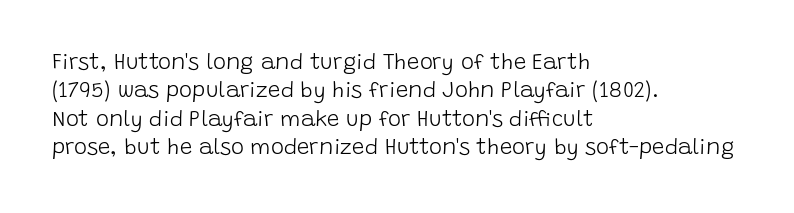
{"italic": "no", "bold": "no", "underline": "no", "align": "left", "line_spacing": "normal", "line_spacing_ratio": 1.29, "letter_spacing": "normal", "letter_spacing_em": 0.0, "glyph_px": 22}
